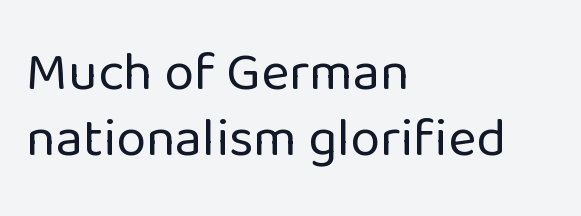
Q: Is the text bold? A: No.
Q: Is the text italic (slanted)? A: No, it is upright.
Q: Is the typeface a serif or a sans-serif typeface? A: Sans-serif.
Q: Is the text underlined? A: No.
Q: How is the paragraph aligned? A: Left-aligned.
Q: Is the spacing between letters normal or unusually wide? A: Normal.
Q: Width (condensed, normal, or wide)? A: Normal.
Q: Stroke contrast? A: Low.
Q: x-height? A: Medium.
Q: Monospaced? A: No.
